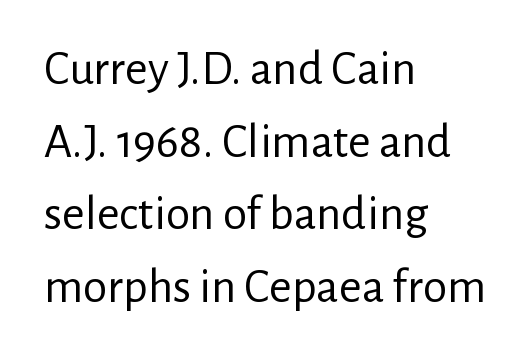
The image shows 49 px regular-weight sans-serif type, upright; set left-aligned, normal line spacing (1.48x), normal letter spacing, not underlined; low stroke contrast and a medium x-height.
